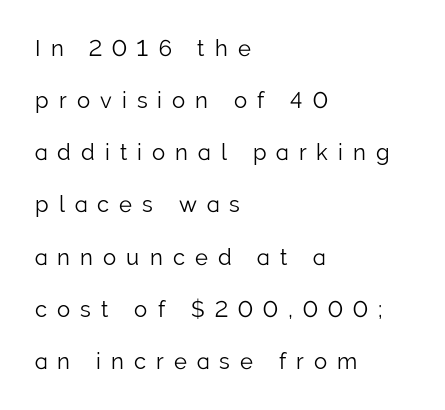
{"italic": "no", "bold": "no", "underline": "no", "align": "left", "line_spacing": "loose", "line_spacing_ratio": 2.37, "letter_spacing": "wide", "letter_spacing_em": 0.46, "glyph_px": 22}
